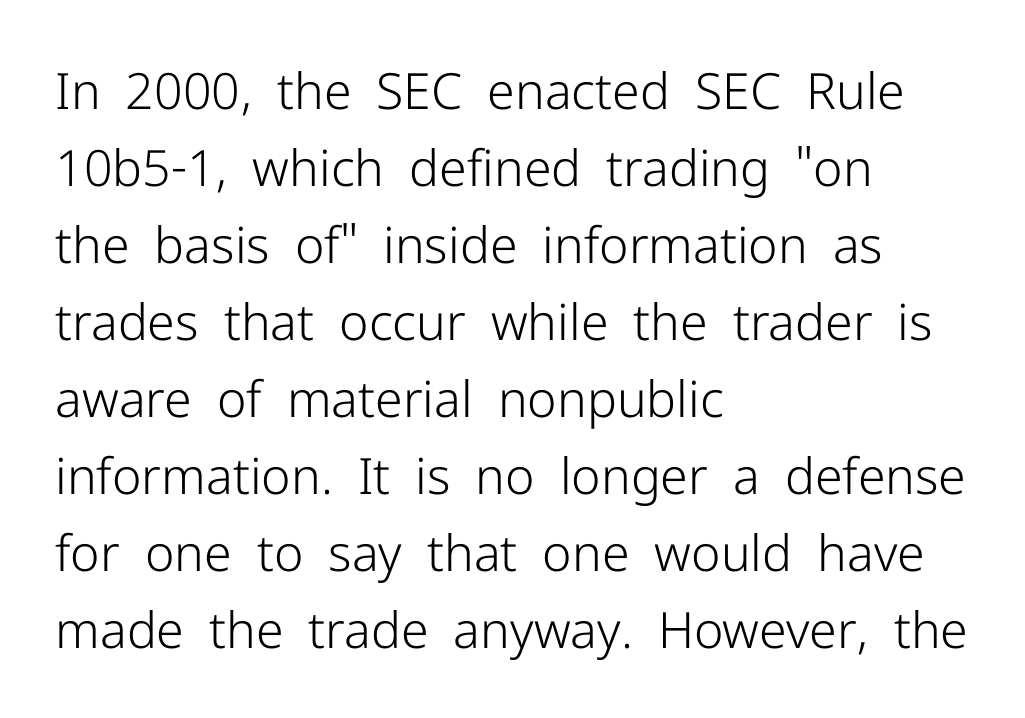
Regarding leading, the lines here are spaced in the standard way. A clean baseline with only descenders dipping below it. Characters remain perfectly vertical along every line. Compared with a typical body face, this is equally light or lighter still. The face used here is rendered with its standard letterfit. The passage shown is typed in a proportional face where columns would drift.
